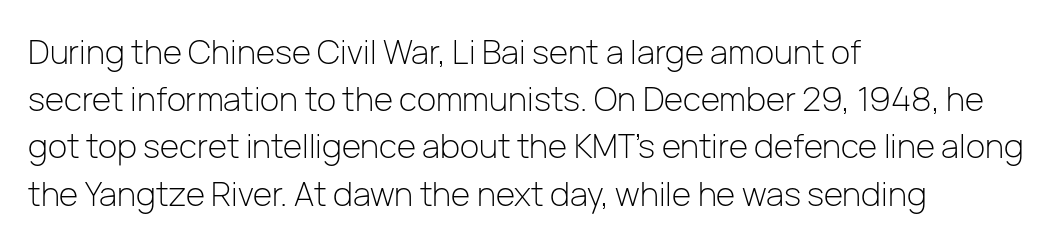
The letters carry no serifs — their stems end cleanly without finishing strokes. Each line starts at the same left margin while the right side varies. Compared with typical paragraphs, the rows here are spaced about the same. The lettering stays uniformly vertical, giving the passage a roman look. Note the varied advance widths — an 'i' is clearly narrower than an 'm'. You could call the tracking neutral — neither tight nor loose.
